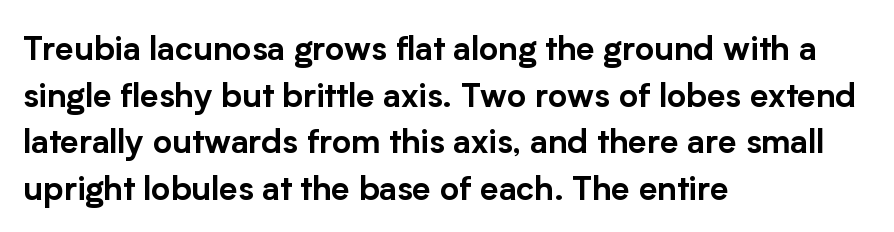
The zone under the glyphs is completely vacant. You could not count columns in this text — the font is proportionally spaced. Compared with typical paragraphs, the rows here are spaced about the same. This is roman type, the default non-slanted kind.
